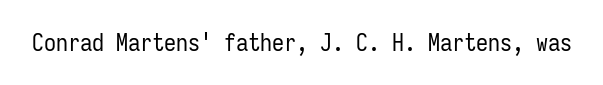
Only glyphs here, with clear space below each row. Notice how the stems are strictly vertical — no italics here. Between one letter and the next there's only the usual sliver of space. Is this a heavy cut? Hardly; it is regular or lighter.
